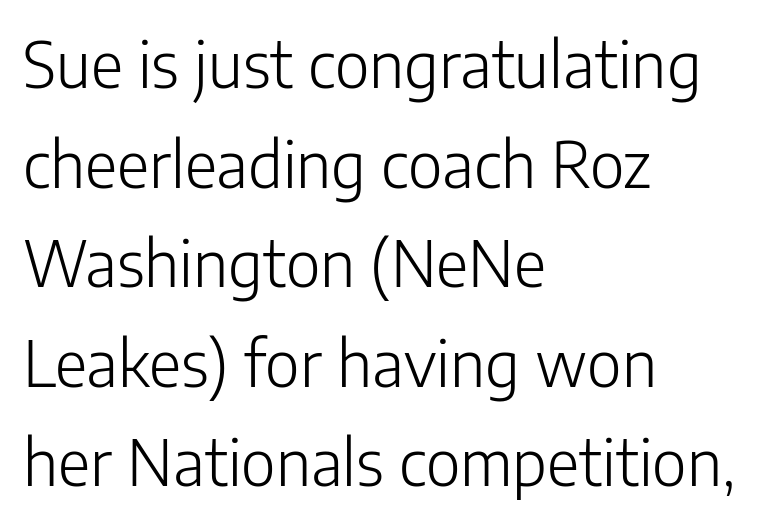
The image shows 63 px light sans-serif type, upright; set left-aligned, normal line spacing (1.58x), normal letter spacing, not underlined; low stroke contrast and a medium x-height.
